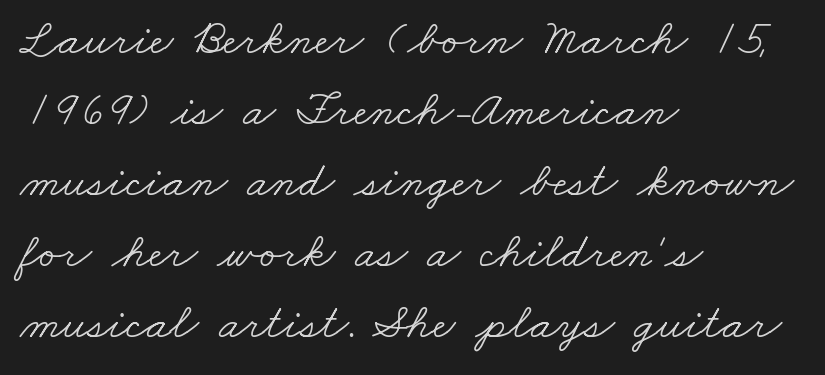
Q: Is the text bold? A: No.
Q: Is the typeface a serif or a sans-serif typeface? A: Serif.
Q: Is the text underlined? A: No.
Q: How is the paragraph aligned? A: Left-aligned.
Q: Is the spacing between letters normal or unusually wide? A: Normal.
Q: Is the spacing between lines tight, normal or loose? A: Normal.
Q: Width (condensed, normal, or wide)? A: Wide.
Q: Stroke contrast? A: Low.
Q: x-height? A: Small.
Q: Monospaced? A: No.
